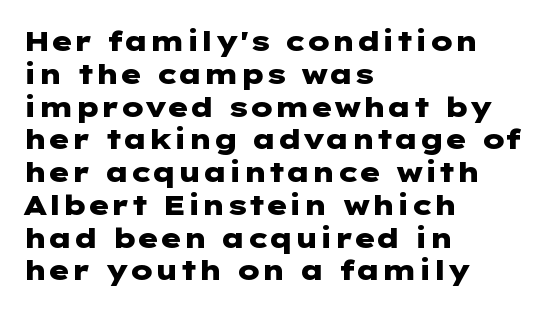
The passage is arranged the way most books set body copy — flush left. Stroke terminals: plain, sans-serif. The face used here has the dense, thick strokes of a bold. Each word holds together tightly as a unit, with standard inter-letter gaps. The letters stand straight up with perfectly vertical stems.
